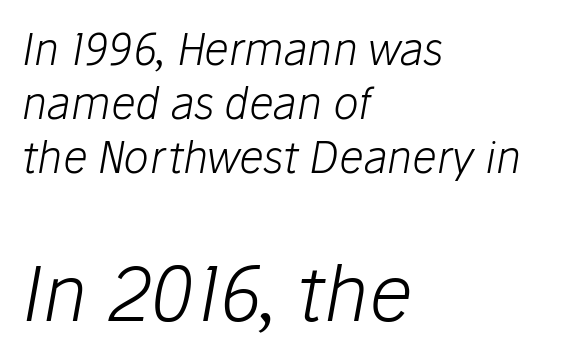
The image shows 76 px light type, italic (leaning right); set left-aligned, normal line spacing (1.26x), normal letter spacing, not underlined; the second (bottom) block is 1.77x larger; low stroke contrast and a medium x-height.
